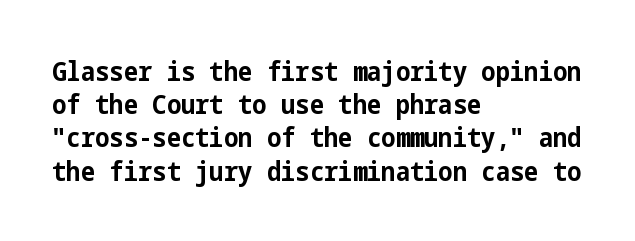
The image shows 27 px bold type, upright; set left-aligned, line spacing 1.23x, normal letter spacing, not underlined.
